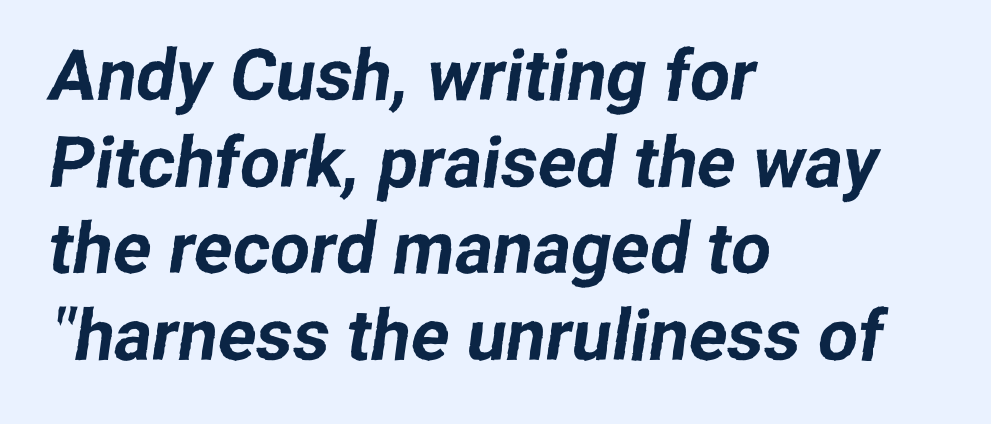
Q: Is the typeface a serif or a sans-serif typeface? A: Sans-serif.
Q: Is the text underlined? A: No.
Q: How is the paragraph aligned? A: Left-aligned.
Q: Is the spacing between letters normal or unusually wide? A: Normal.
Q: Width (condensed, normal, or wide)? A: Normal.
Q: Stroke contrast? A: Low.
Q: x-height? A: Medium.
Q: Monospaced? A: No.
